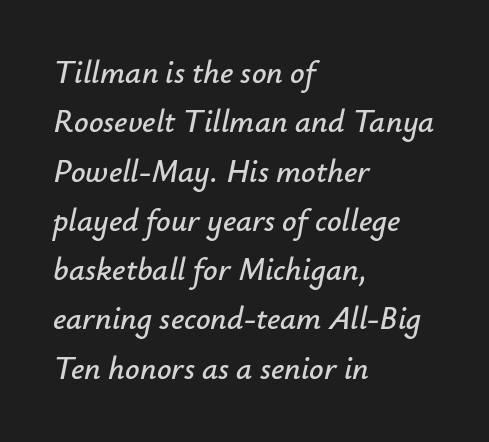
Q: Is the text italic (slanted)? A: Yes, it leans right by about 12 degrees.
Q: Is the text underlined? A: No.
Q: How is the paragraph aligned? A: Left-aligned.
Q: Is the spacing between letters normal or unusually wide? A: Normal.
Q: Is the spacing between lines tight, normal or loose? A: Normal.
Q: Width (condensed, normal, or wide)? A: Normal.
Q: Stroke contrast? A: Low.
Q: x-height? A: Small.
Q: Monospaced? A: No.
